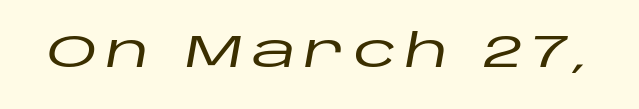
The image shows 46 px wide type, italic (leaning right); set not underlined; low stroke contrast and a large x-height.
